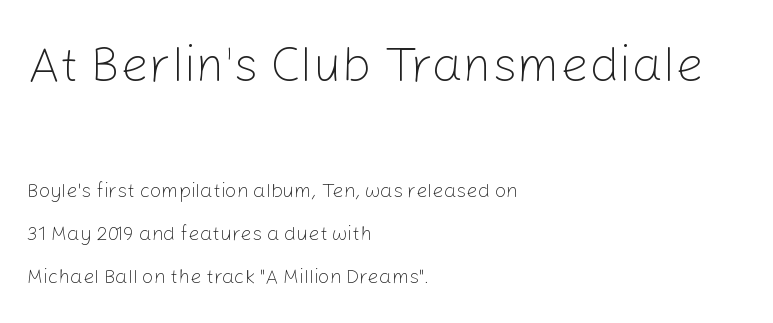
Q: Is the text bold? A: No.
Q: Is the text italic (slanted)? A: No, it is upright.
Q: Is the typeface a serif or a sans-serif typeface? A: Sans-serif.
Q: Is the text underlined? A: No.
Q: How is the paragraph aligned? A: Left-aligned.
Q: Is the spacing between letters normal or unusually wide? A: Normal.
Q: Is the spacing between lines tight, normal or loose? A: Loose.
Q: Which block of text is set in a larger size, the first (top) or the second (bottom)? A: The first (top) one.
Q: Width (condensed, normal, or wide)? A: Normal.
Q: Stroke contrast? A: Low.
Q: x-height? A: Medium.
Q: Monospaced? A: No.
